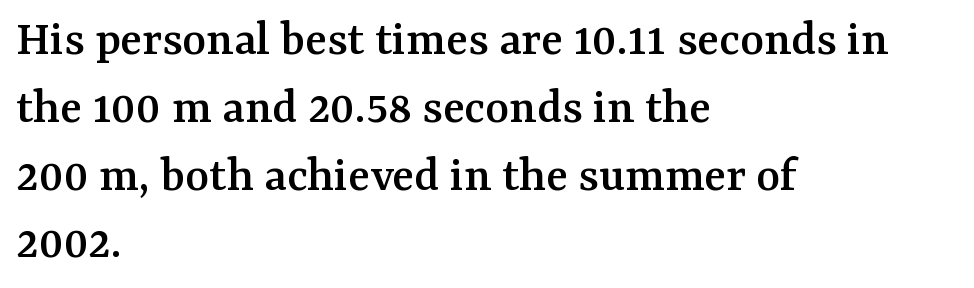
Does the leading feel generous? No, just average. The letterforms sit shoulder to shoulder at normal distance. The letters carry serifs — small finishing strokes at the ends of their stems. Any mark beneath the type? The region is blank.
